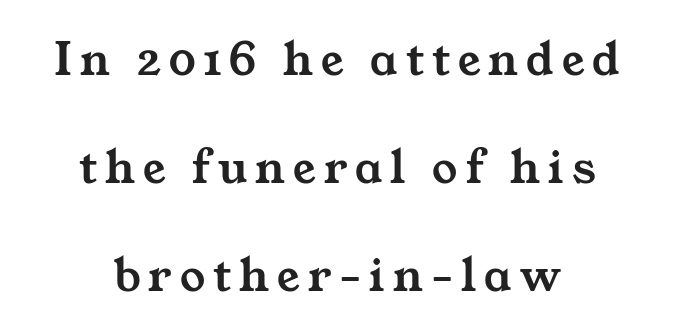
{"serif": "yes", "width": "wide", "stroke_contrast": "medium", "x_height": "medium", "monospaced": "no", "underline": "no", "align": "center", "line_spacing": "loose", "line_spacing_ratio": 2.16, "glyph_px": 50}
